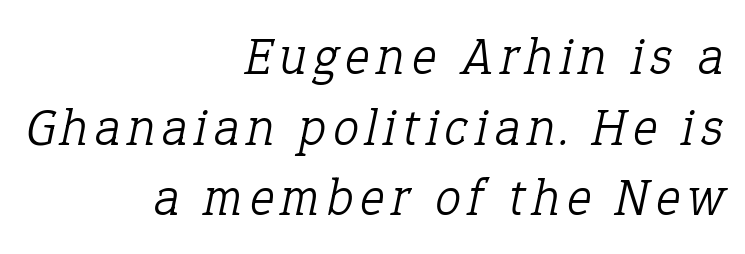
{"serif": "yes", "italic": "yes", "lean": "right", "slant_degrees": 12, "bold": "no", "weight": "light", "width": "normal", "stroke_contrast": "low", "x_height": "medium", "monospaced": "no", "underline": "no", "align": "right", "line_spacing": "normal", "line_spacing_ratio": 1.36, "glyph_px": 52}
